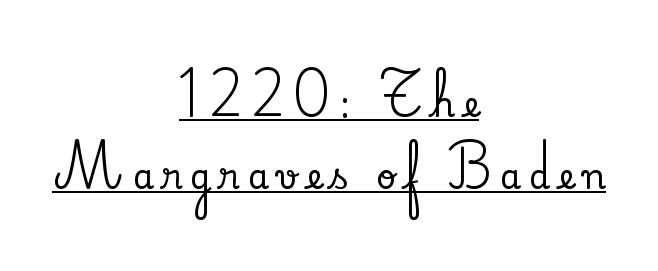
Q: Is the text italic (slanted)? A: No, it is upright.
Q: Is the typeface a serif or a sans-serif typeface? A: Serif.
Q: Is the text underlined? A: Yes.
Q: How is the paragraph aligned? A: Centered.
Q: Is the spacing between letters normal or unusually wide? A: Unusually wide.
Q: Is the spacing between lines tight, normal or loose? A: Loose.
Q: Width (condensed, normal, or wide)? A: Normal.
Q: Stroke contrast? A: Low.
Q: x-height? A: Small.
Q: Monospaced? A: No.
